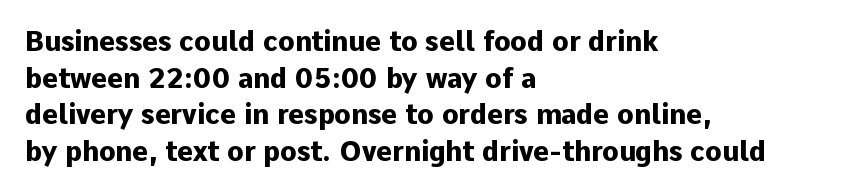
{"italic": "no", "bold": "yes", "underline": "no", "align": "left", "line_spacing": "normal", "line_spacing_ratio": 1.36, "letter_spacing": "normal", "letter_spacing_em": 0.0, "glyph_px": 27}
